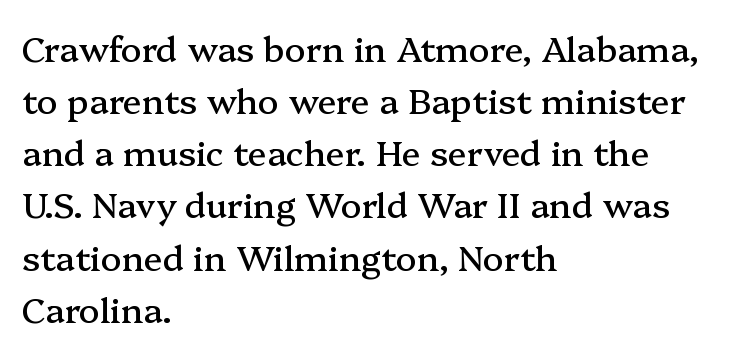
Decoration check: the copy has no underline. Is there any slant? The stems are plumb. In CSS terms this would be text-align: left. You could not count columns in this text — the font is proportionally spaced. Interline gaps are of average width in this sample.
